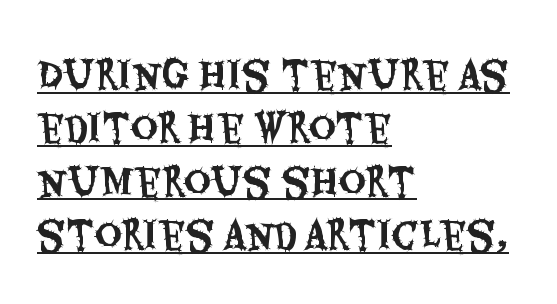
Q: Is the text italic (slanted)? A: No, it is upright.
Q: Is the typeface a serif or a sans-serif typeface? A: Sans-serif.
Q: Is the text underlined? A: Yes.
Q: How is the paragraph aligned? A: Left-aligned.
Q: Is the spacing between letters normal or unusually wide? A: Normal.
Q: Is the spacing between lines tight, normal or loose? A: Normal.
Q: Width (condensed, normal, or wide)? A: Condensed.
Q: Stroke contrast? A: Medium.
Q: x-height? A: Large.
Q: Monospaced? A: No.
